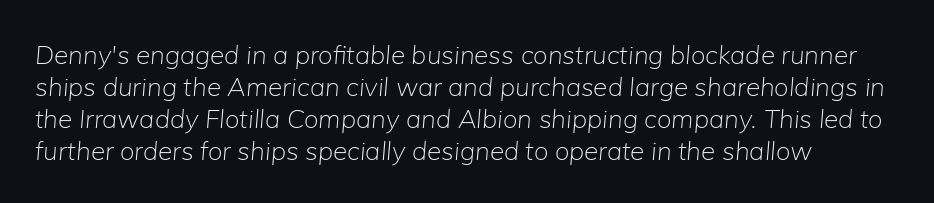
The image shows 26 px text type, italic (leaning right); set left-aligned, line spacing 1.23x, normal letter spacing, not underlined.
